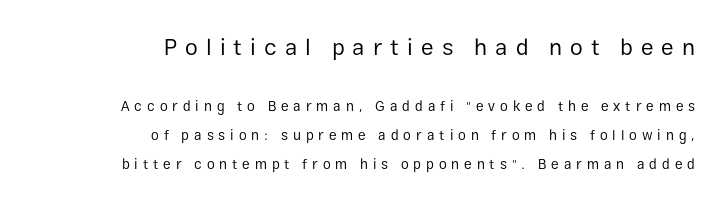
The image shows 23 px text type, upright; set right-aligned, loose line spacing (2.08x), unusually wide letter spacing (+0.35 em), not underlined; the first (top) block is 1.64x larger.
